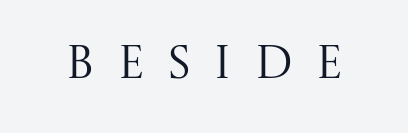
{"serif": "yes", "italic": "no", "bold": "no", "weight": "regular", "width": "normal", "stroke_contrast": "medium", "x_height": "large", "monospaced": "no", "underline": "no", "letter_spacing": "wide", "letter_spacing_em": 0.48, "glyph_px": 46}
